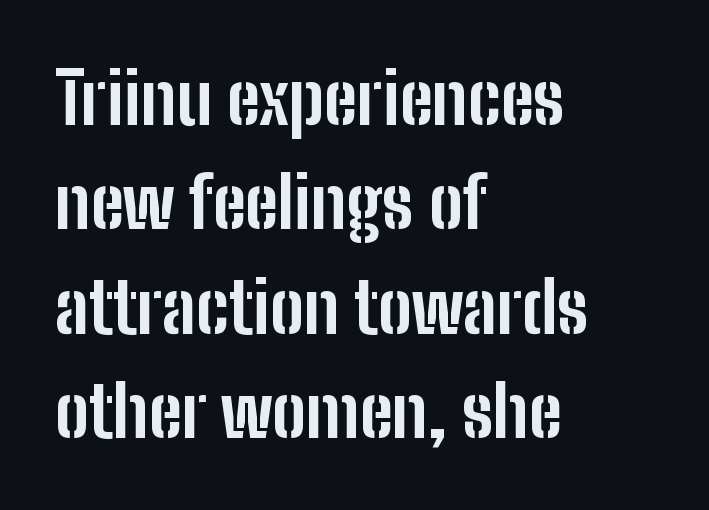
{"serif": "no", "italic": "no", "bold": "yes", "weight": "bold", "width": "condensed", "stroke_contrast": "low", "x_height": "medium", "monospaced": "no", "underline": "no", "align": "left", "line_spacing": "normal", "line_spacing_ratio": 1.47, "letter_spacing": "normal", "letter_spacing_em": 0.0, "glyph_px": 71}
